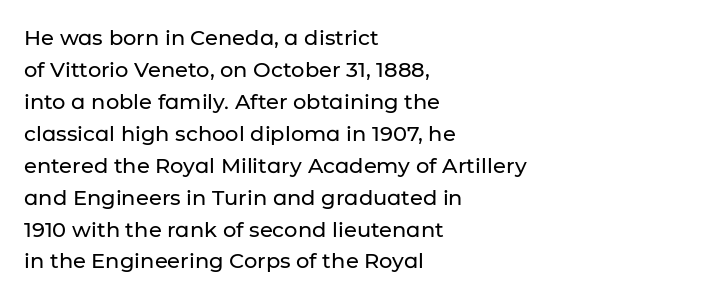
Spacing between characters is what you'd get straight out of the box. This sample is left-justified, so line endings fall wherever the words run out. Has an underline been added? It has not. Evenly set lines give the paragraph a standard silhouette. You can tell it's not italic because the verticals are truly vertical.
